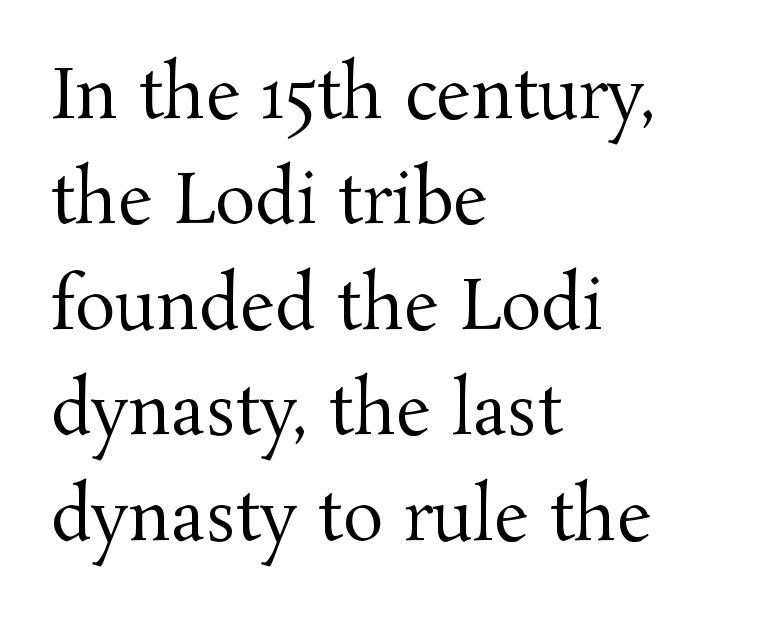
Rendered with straight, roman letterforms. The specimen omits any rule beneath the text block's lines. The designer went with a serif here, giving each stem small feet. No chunkiness to these letters — they're not bold. The line-height multiplier appears to be the usual default.
